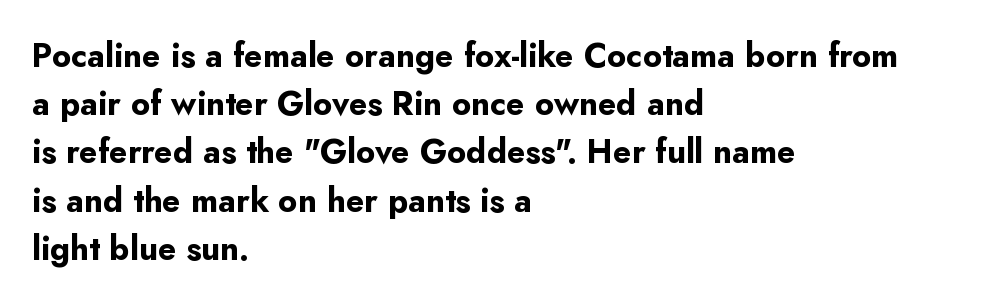
Q: Is the text bold? A: Yes.
Q: Is the text italic (slanted)? A: No, it is upright.
Q: Is the typeface a serif or a sans-serif typeface? A: Sans-serif.
Q: Is the text underlined? A: No.
Q: How is the paragraph aligned? A: Left-aligned.
Q: Is the spacing between letters normal or unusually wide? A: Normal.
Q: Is the spacing between lines tight, normal or loose? A: Normal.
Q: Width (condensed, normal, or wide)? A: Normal.
Q: Stroke contrast? A: Low.
Q: x-height? A: Small.
Q: Monospaced? A: No.
